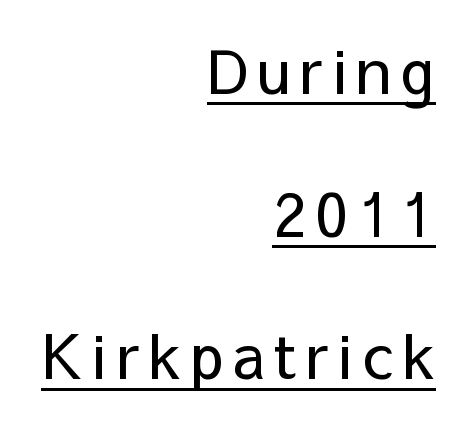
The image shows 62 px regular-weight sans-serif type, upright; set right-aligned, loose line spacing (2.3x), underlined; low stroke contrast and a medium x-height.
